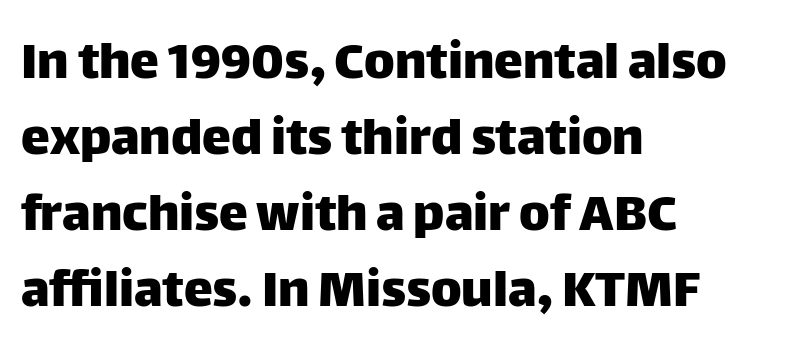
Q: Is the text italic (slanted)? A: No, it is upright.
Q: Is the typeface a serif or a sans-serif typeface? A: Sans-serif.
Q: Is the text underlined? A: No.
Q: How is the paragraph aligned? A: Left-aligned.
Q: Is the spacing between letters normal or unusually wide? A: Normal.
Q: Is the spacing between lines tight, normal or loose? A: Normal.
Q: Width (condensed, normal, or wide)? A: Normal.
Q: Stroke contrast? A: Low.
Q: x-height? A: Large.
Q: Monospaced? A: No.
